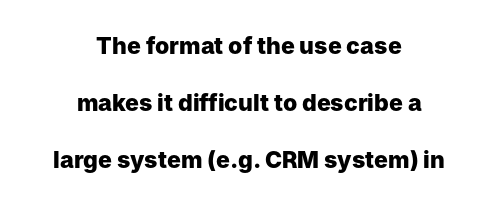
Casual observation: everything's sitting right in the middle. Does the weight exceed regular? Yes, all the way to bold. Plain, unruled lines of type. Characters remain perfectly vertical along every line.
